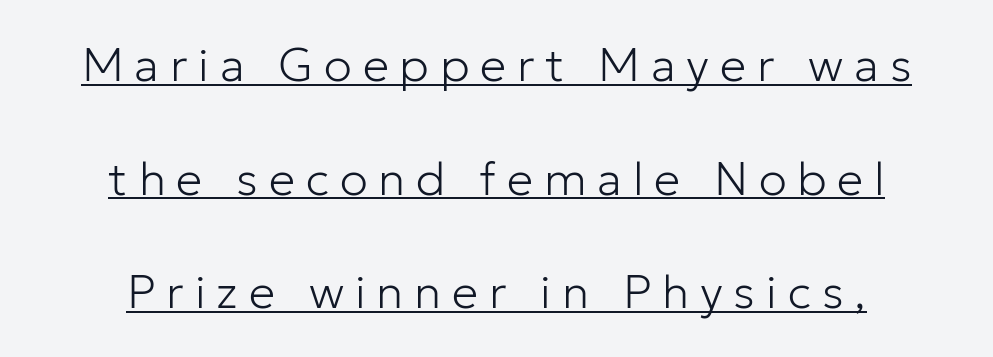
Q: Is the text bold? A: No.
Q: Is the text italic (slanted)? A: No, it is upright.
Q: Is the typeface a serif or a sans-serif typeface? A: Sans-serif.
Q: Is the text underlined? A: Yes.
Q: How is the paragraph aligned? A: Centered.
Q: Is the spacing between letters normal or unusually wide? A: Unusually wide.
Q: Is the spacing between lines tight, normal or loose? A: Loose.
Q: Width (condensed, normal, or wide)? A: Normal.
Q: Stroke contrast? A: Low.
Q: x-height? A: Medium.
Q: Monospaced? A: No.
